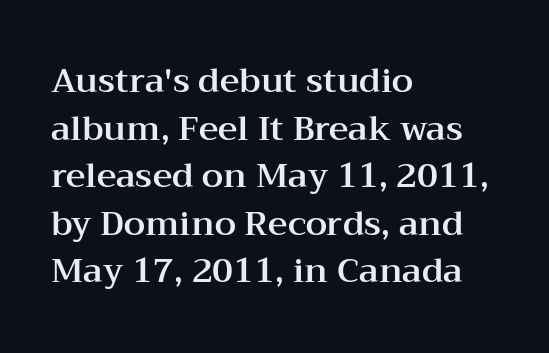
Q: Is the text italic (slanted)? A: No, it is upright.
Q: Is the typeface a serif or a sans-serif typeface? A: Serif.
Q: Is the text underlined? A: No.
Q: How is the paragraph aligned? A: Left-aligned.
Q: Is the spacing between letters normal or unusually wide? A: Normal.
Q: Is the spacing between lines tight, normal or loose? A: Normal.
Q: Width (condensed, normal, or wide)? A: Wide.
Q: Stroke contrast? A: Medium.
Q: x-height? A: Medium.
Q: Monospaced? A: No.
